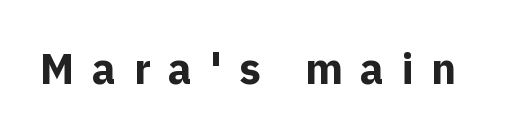
The image shows 42 px bold sans-serif type, upright; set unusually wide letter spacing (+0.42 em), not underlined; a medium x-height.
